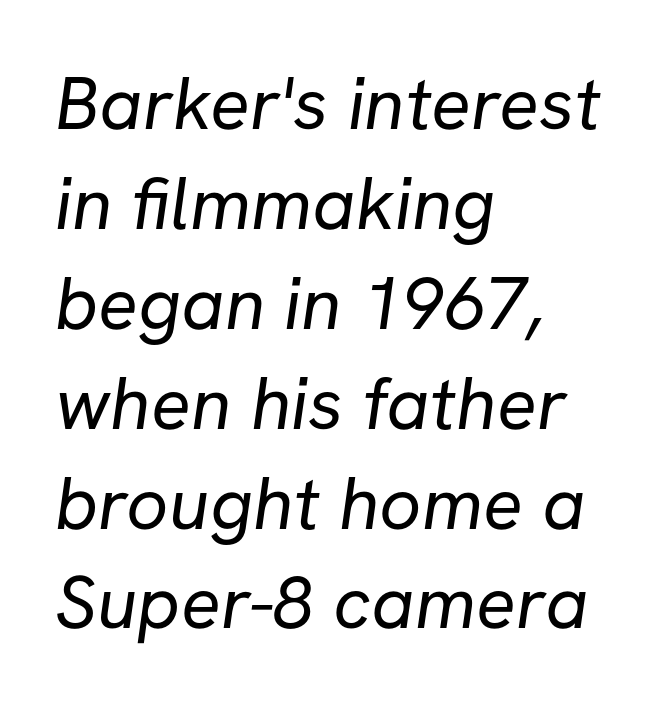
Note the varied advance widths — an 'i' is clearly narrower than an 'm'. The glyphs are unaccompanied by any horizontal stroke below them. Vertical spacing — default. Letterform terminals end flat and unadorned throughout the passage. Bold? No — there's no thickening of the strokes. Nobody touched the tracking dial on this one.
